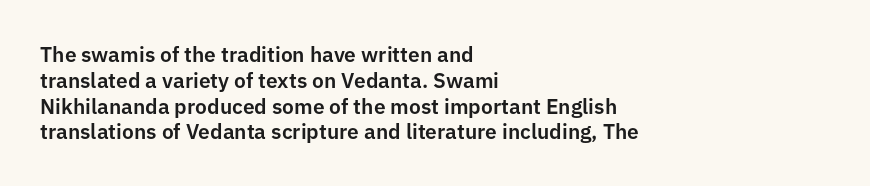
Underline: absent. This rendering uses left alignment, leaving the right contour irregular. A typesetter would mark this as roman, not italic. In terms of letterspacing, this is plain default setting.
